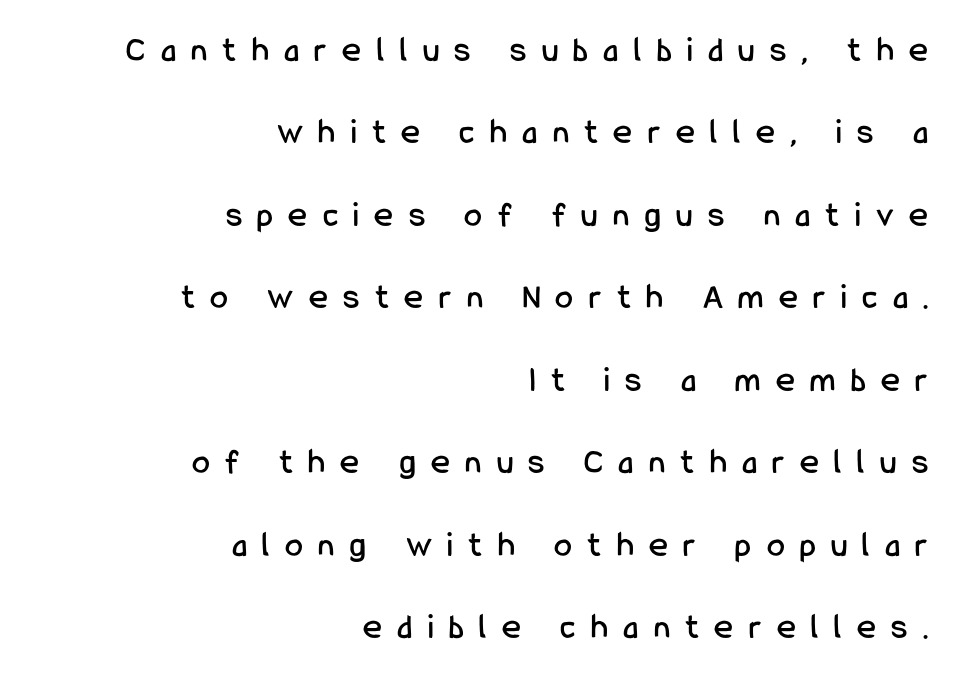
Q: Is the text italic (slanted)? A: No, it is upright.
Q: Is the typeface a serif or a sans-serif typeface? A: Sans-serif.
Q: Is the text underlined? A: No.
Q: How is the paragraph aligned? A: Right-aligned.
Q: Is the spacing between letters normal or unusually wide? A: Unusually wide.
Q: Is the spacing between lines tight, normal or loose? A: Loose.
Q: Width (condensed, normal, or wide)? A: Condensed.
Q: Stroke contrast? A: Low.
Q: x-height? A: Medium.
Q: Monospaced? A: No.
